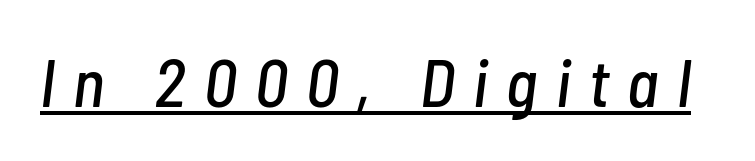
Q: Is the text italic (slanted)? A: Yes, it leans right by about 7 degrees.
Q: Is the text underlined? A: Yes.
Q: Is the spacing between letters normal or unusually wide? A: Unusually wide.
Q: Width (condensed, normal, or wide)? A: Condensed.
Q: Stroke contrast? A: Low.
Q: x-height? A: Medium.
Q: Monospaced? A: No.
